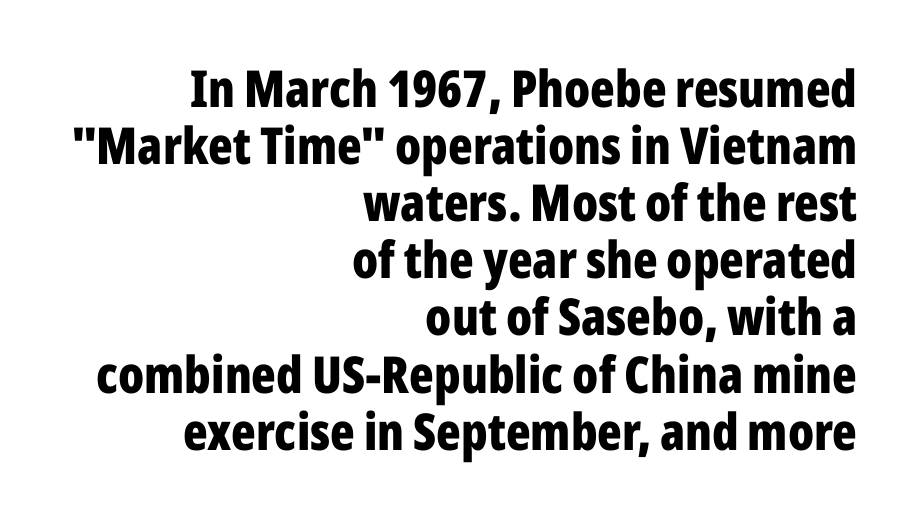
Caption: standard tracking, unaltered. Check where the strokes stop: nothing finishes them off — pure sans. The string is rendered with underlining switched off. If you measured baseline to baseline, you'd find a short distance. Character widths vary here, with narrow letters taking less room than wide ones. Short and long lines alike share a common ending point at right.
